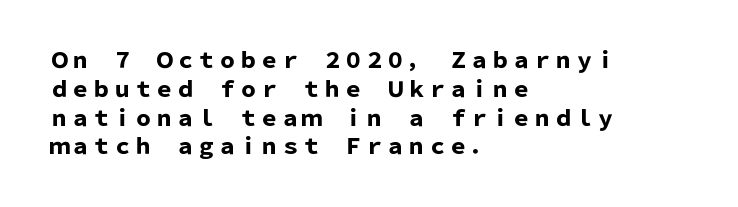
Q: Is the text bold? A: Yes.
Q: Is the text italic (slanted)? A: No, it is upright.
Q: Is the text underlined? A: No.
Q: How is the paragraph aligned? A: Left-aligned.
Q: Is the spacing between letters normal or unusually wide? A: Normal.
Q: Is the spacing between lines tight, normal or loose? A: Normal.
